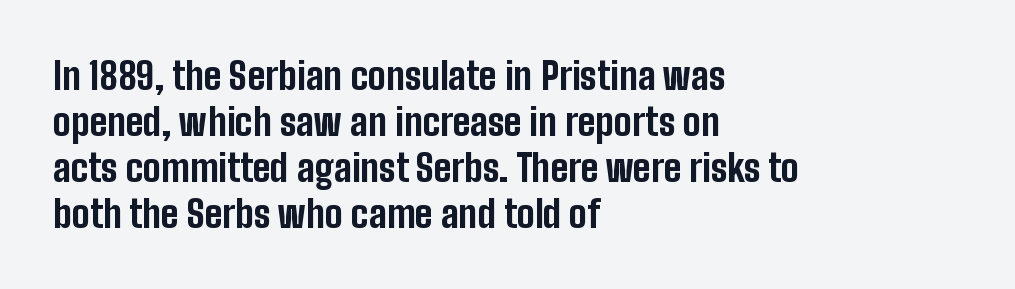
Underlining? Definitely not there. Do the characters align in a grid? No, the font is proportional. Is the block centered? No — it sits flush against the left margin. This rendering employs a face without finishing strokes, i.e., a sans-serif. Letter spacing: default. Thick stems and heavy bowls — unmistakably bold.
